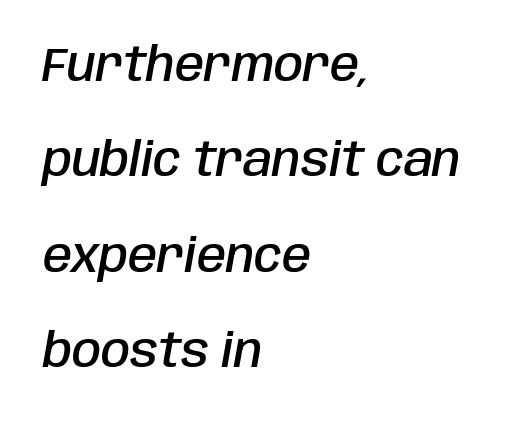
The image shows 47 px semibold, condensed type, italic (leaning right); set left-aligned, loose line spacing (2.03x), normal letter spacing, not underlined; low stroke contrast and a large x-height.
